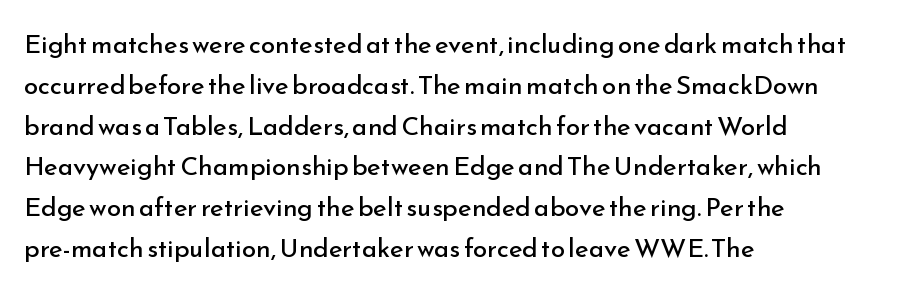
The gap between lines stays unmarked. No extra tracking has been applied to these lines. Does the leading feel generous? No, just average. Short and long lines alike share a common starting point at left.
